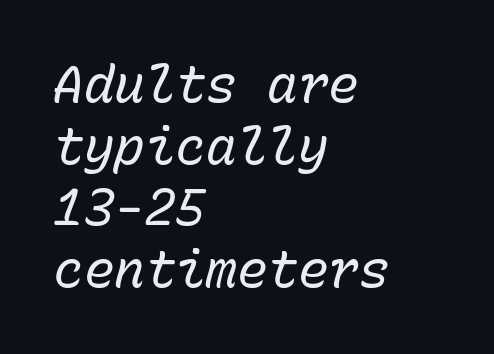
{"italic": "yes", "lean": "right", "slant_degrees": 15, "bold": "no", "weight": "regular", "width": "normal", "stroke_contrast": "low", "x_height": "medium", "monospaced": "yes", "underline": "no", "align": "left", "line_spacing_ratio": 1.21, "letter_spacing": "normal", "letter_spacing_em": 0.0, "glyph_px": 51}
